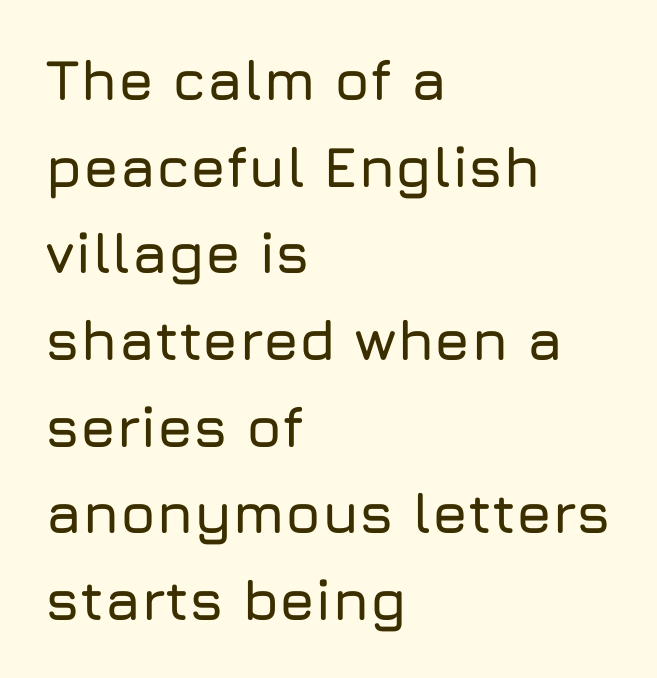
Q: Is the text italic (slanted)? A: No, it is upright.
Q: Is the typeface a serif or a sans-serif typeface? A: Sans-serif.
Q: Is the text underlined? A: No.
Q: How is the paragraph aligned? A: Left-aligned.
Q: Is the spacing between letters normal or unusually wide? A: Normal.
Q: Is the spacing between lines tight, normal or loose? A: Normal.
Q: Width (condensed, normal, or wide)? A: Normal.
Q: Stroke contrast? A: Low.
Q: x-height? A: Medium.
Q: Monospaced? A: No.
